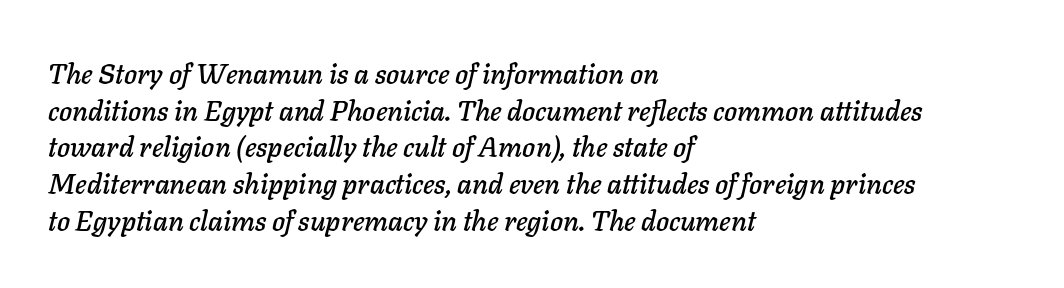
Q: Is the text italic (slanted)? A: Yes, it leans right by about 11 degrees.
Q: Is the text underlined? A: No.
Q: How is the paragraph aligned? A: Left-aligned.
Q: Is the spacing between letters normal or unusually wide? A: Normal.
Q: Is the spacing between lines tight, normal or loose? A: Normal.
Q: Width (condensed, normal, or wide)? A: Normal.
Q: Stroke contrast? A: Low.
Q: x-height? A: Medium.
Q: Monospaced? A: No.
